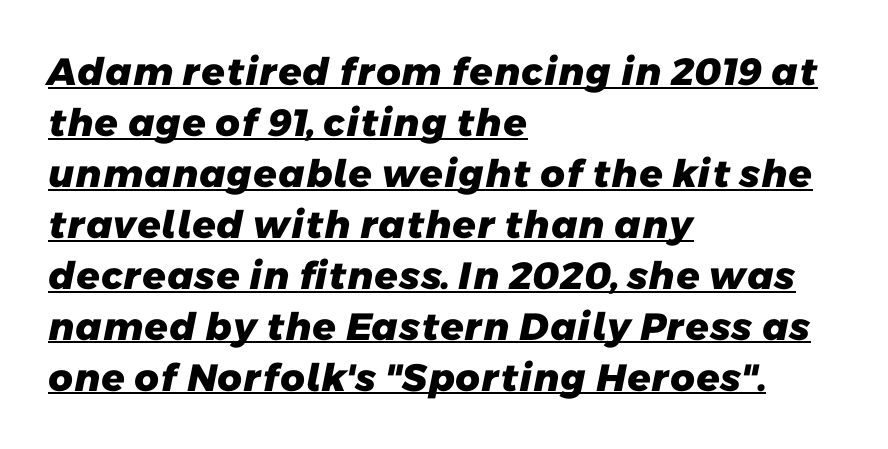
The image shows 38 px heavy sans-serif type; set left-aligned, normal line spacing (1.34x), normal letter spacing, underlined; low stroke contrast and a medium x-height.
